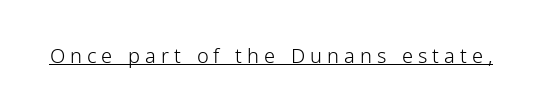
Q: Is the text bold? A: No.
Q: Is the text italic (slanted)? A: No, it is upright.
Q: Is the text underlined? A: Yes.
Q: Is the spacing between letters normal or unusually wide? A: Unusually wide.
